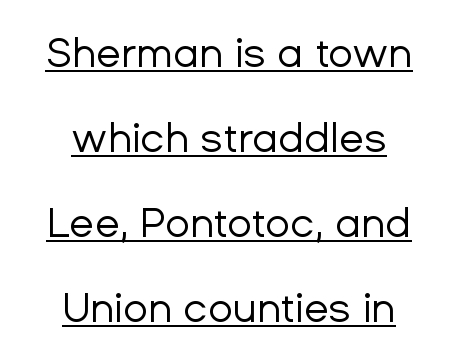
Look at the tracking — it's just the regular setting, nothing added. The whitespace from short lines is split evenly between both sides. The passage shown is typed in a proportional face where columns would drift. Notice how a bar underscores the lettering throughout. The typography opts for an upright posture over an oblique one. The typeface chosen for these lines omits serifs.
